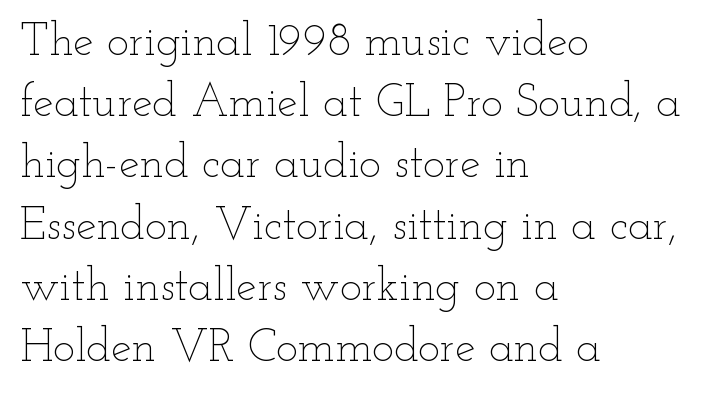
A typesetter would call this leading conventional body-copy spacing. If you drew a ruler down the left edge, every line would touch it. Each stroke keeps to a modest, everyday thickness or less. Nope, not italic — everything's standing straight. A typesetter would call this proportional, since set widths differ per character.
